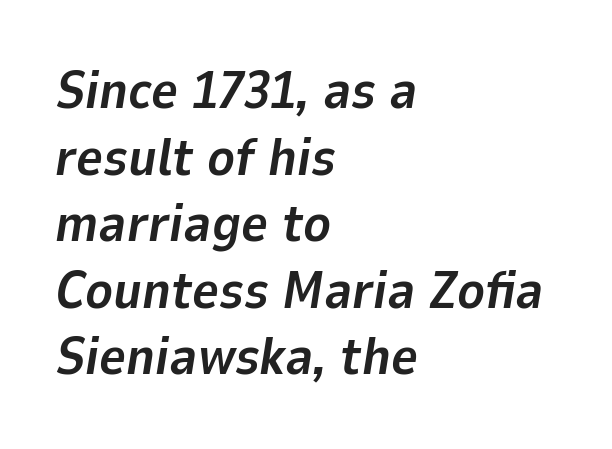
Q: Is the text bold? A: Yes.
Q: Is the text italic (slanted)? A: Yes, it leans right by about 9 degrees.
Q: Is the text underlined? A: No.
Q: How is the paragraph aligned? A: Left-aligned.
Q: Is the spacing between letters normal or unusually wide? A: Normal.
Q: Is the spacing between lines tight, normal or loose? A: Normal.
Q: Width (condensed, normal, or wide)? A: Normal.
Q: Stroke contrast? A: Low.
Q: x-height? A: Medium.
Q: Monospaced? A: No.
